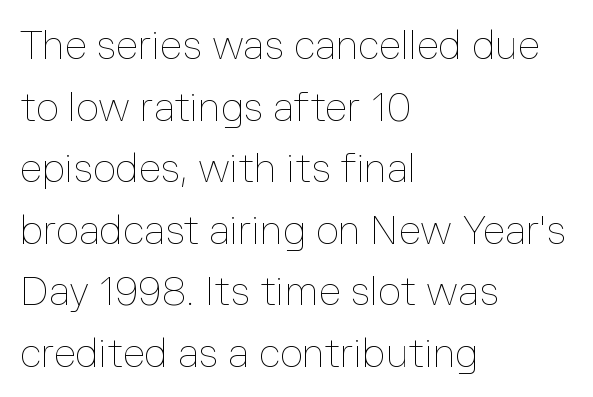
Q: Is the text bold? A: No.
Q: Is the text italic (slanted)? A: No, it is upright.
Q: Is the text underlined? A: No.
Q: How is the paragraph aligned? A: Left-aligned.
Q: Is the spacing between letters normal or unusually wide? A: Normal.
Q: Is the spacing between lines tight, normal or loose? A: Normal.
Q: Width (condensed, normal, or wide)? A: Normal.
Q: Stroke contrast? A: Low.
Q: x-height? A: Medium.
Q: Monospaced? A: No.
